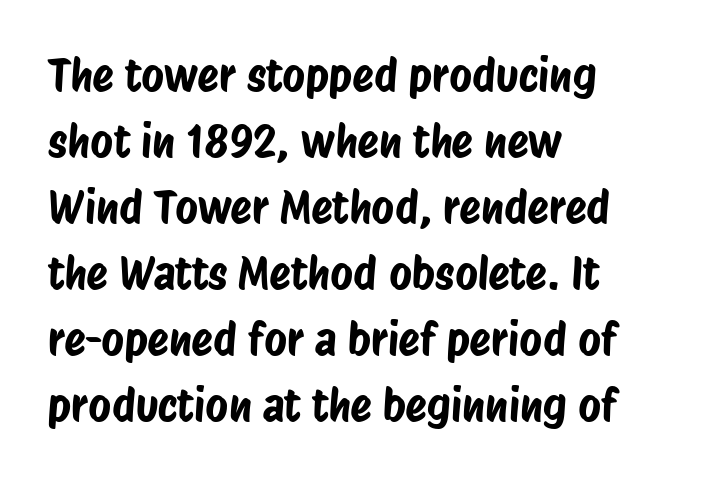
The image shows 44 px condensed sans-serif type; set left-aligned, normal line spacing (1.5x), normal letter spacing, not underlined; low stroke contrast and a large x-height.
